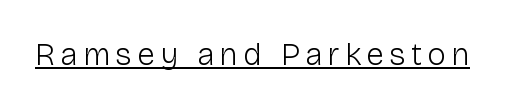
Spacing verdict: proportional, widths tailored to each character. The axis of the letterforms is exactly vertical. Nothing sits at the stroke ends, so this counts as sans-serif. Every word sits above its own underline.
